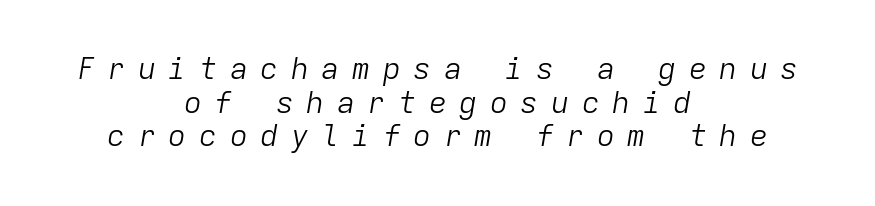
The image shows 30 px light type, italic (leaning right), monospaced; set centered, tight line spacing (1.12x), unusually wide letter spacing (+0.42 em), not underlined; low stroke contrast and a medium x-height.
